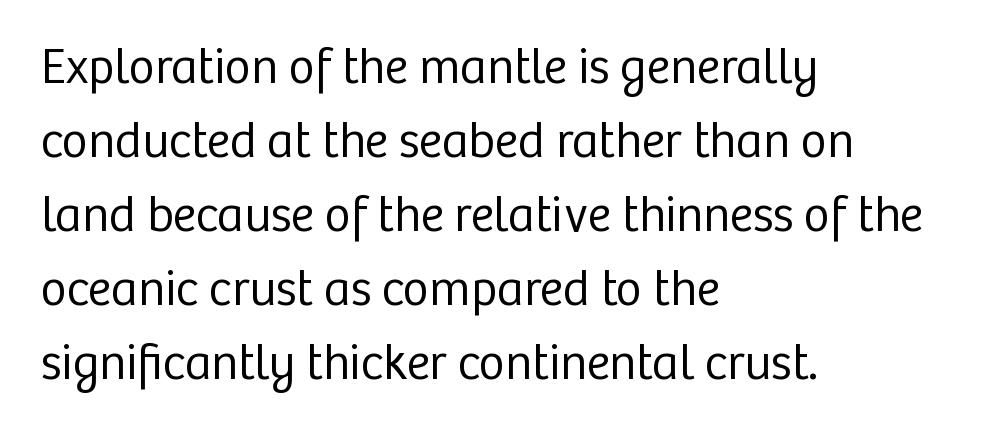
The image shows 50 px regular-weight sans-serif type, upright; set left-aligned, normal line spacing (1.48x), normal letter spacing, not underlined; low stroke contrast and a medium x-height.
